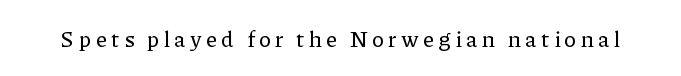
{"italic": "no", "underline": "no", "letter_spacing": "wide", "letter_spacing_em": 0.2, "glyph_px": 22}
